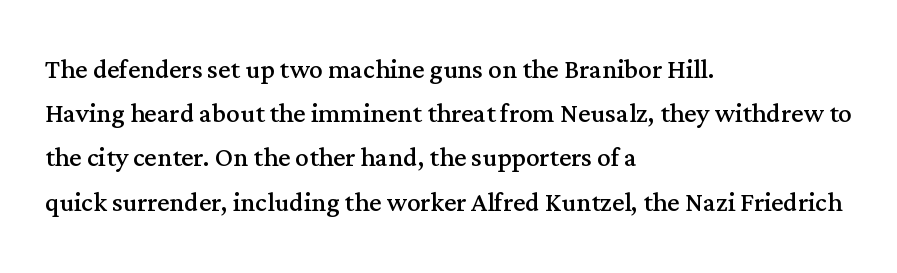
Visually the block forms a straight wall on the left and a jagged coastline on the right. The rendering uses natural spacing where letterforms have individual widths. Regular leading. Posture: straight, roman, zero tilt. A quiet, ordinary-to-light weight characterises the typeface.
